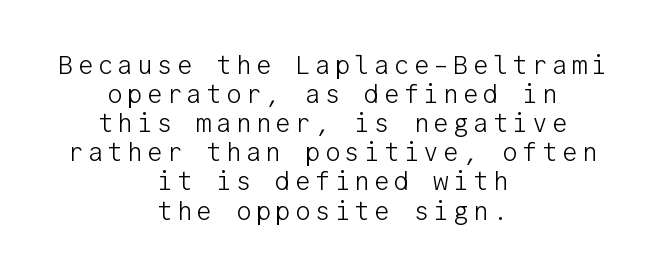
The image shows 26 px text type, upright; set centered, tight line spacing (1.12x), not underlined.
